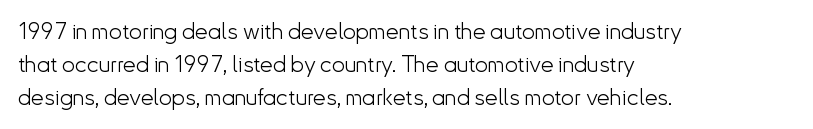
The image shows 23 px text type, upright; set left-aligned, normal line spacing (1.43x), normal letter spacing, not underlined.
